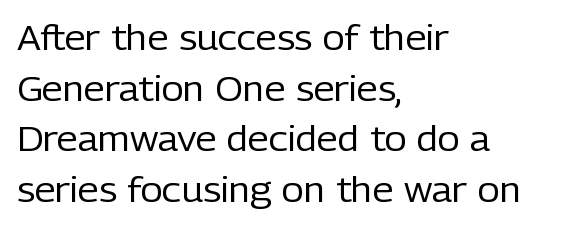
Beneath every word, the page is bare. The lines sit at an ordinary, default distance from one another. Think of a printed novel: that variable character pitch is what you see here. Observe the absence of serifs on each vertical stroke in this sample. Students, note that the glyphs here touch the page at normal intervals.
